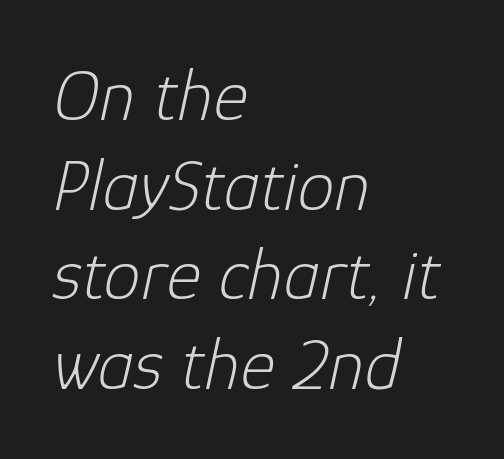
Q: Is the text bold? A: No.
Q: Is the text italic (slanted)? A: Yes, it leans right by about 12 degrees.
Q: Is the text underlined? A: No.
Q: How is the paragraph aligned? A: Left-aligned.
Q: Is the spacing between letters normal or unusually wide? A: Normal.
Q: Width (condensed, normal, or wide)? A: Normal.
Q: Stroke contrast? A: Low.
Q: x-height? A: Medium.
Q: Monospaced? A: No.
